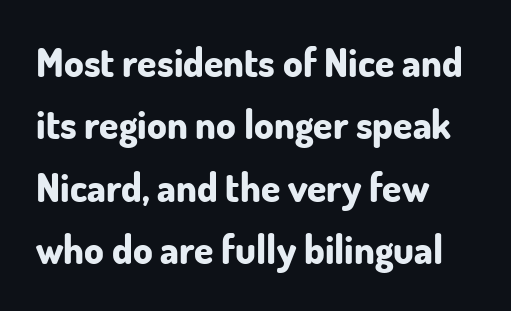
Unlike a traditional serif, this face leaves its strokes unadorned. Nobody touched the tracking dial on this one. This is the regular roman posture of the typeface. The face used here is proportionally spaced, like ordinary book or web type. Left-aligned paragraph, ragged on the right.
